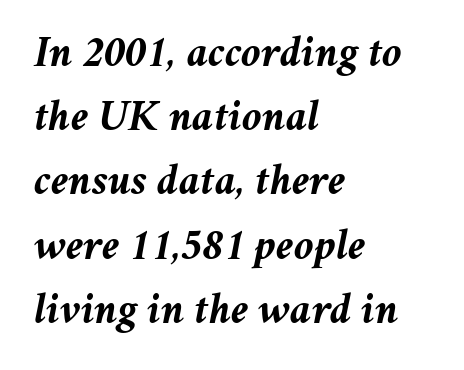
Q: Is the text bold? A: Yes.
Q: Is the text italic (slanted)? A: Yes, it leans right by about 11 degrees.
Q: Is the text underlined? A: No.
Q: How is the paragraph aligned? A: Left-aligned.
Q: Is the spacing between letters normal or unusually wide? A: Normal.
Q: Is the spacing between lines tight, normal or loose? A: Normal.
Q: Width (condensed, normal, or wide)? A: Normal.
Q: Stroke contrast? A: Medium.
Q: x-height? A: Medium.
Q: Monospaced? A: No.
